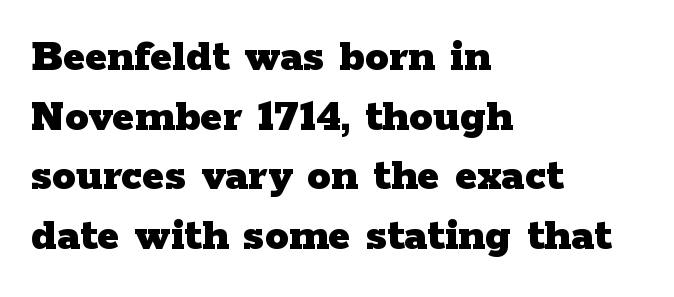
{"serif": "yes", "italic": "no", "bold": "yes", "weight": "heavy", "width": "wide", "stroke_contrast": "low", "x_height": "medium", "monospaced": "no", "underline": "no", "align": "left", "line_spacing": "normal", "line_spacing_ratio": 1.27, "letter_spacing": "normal", "letter_spacing_em": 0.0, "glyph_px": 47}
